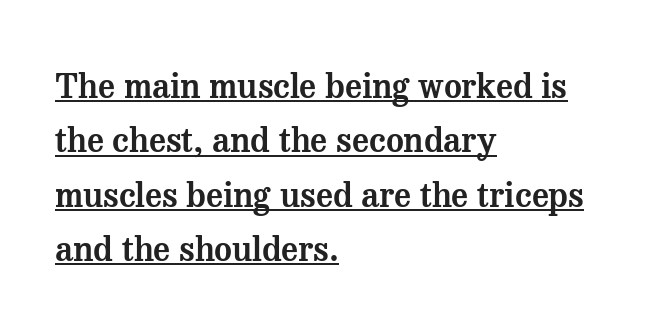
Nobody touched the tracking dial on this one. Do the letters lean? They stand straight. This is underlined copy, the kind a proofreader might mark for attention. A typesetter would label this face a serif. The designer left line spacing at the default.
